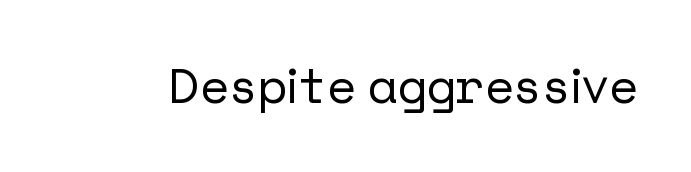
The image shows 49 px sans-serif type, upright; set normal letter spacing, not underlined; low stroke contrast and a medium x-height.
